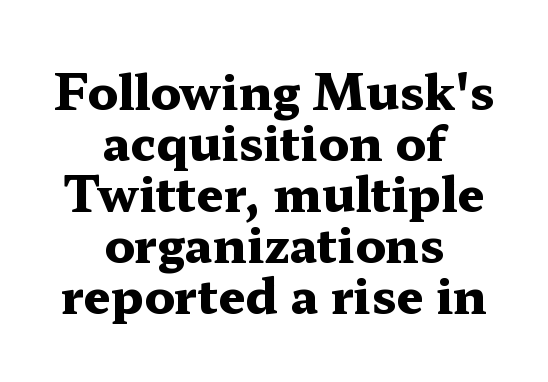
{"serif": "yes", "italic": "no", "bold": "yes", "weight": "heavy", "width": "wide", "stroke_contrast": "medium", "x_height": "medium", "monospaced": "no", "underline": "no", "align": "center", "line_spacing": "tight", "line_spacing_ratio": 1.06, "letter_spacing": "normal", "letter_spacing_em": 0.0, "glyph_px": 48}
